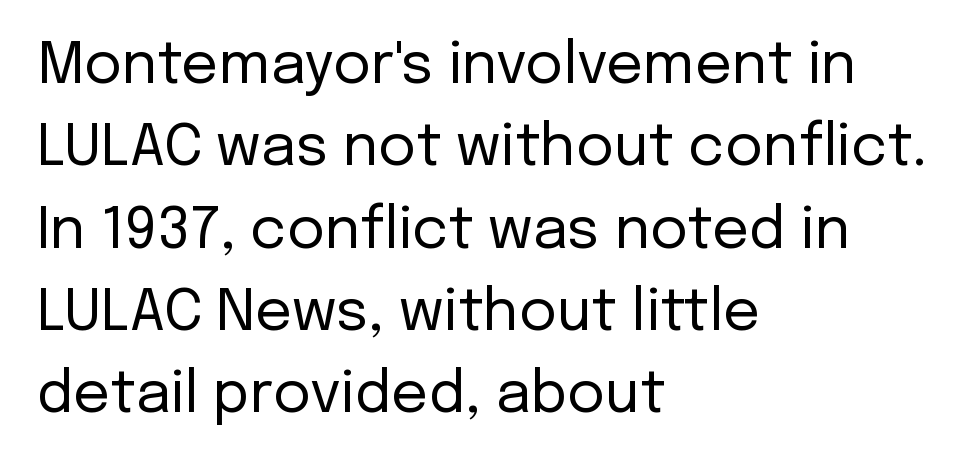
{"serif": "no", "italic": "no", "bold": "no", "weight": "regular", "width": "normal", "stroke_contrast": "low", "x_height": "medium", "monospaced": "no", "underline": "no", "align": "left", "line_spacing": "normal", "line_spacing_ratio": 1.42, "letter_spacing": "normal", "letter_spacing_em": 0.0, "glyph_px": 58}
